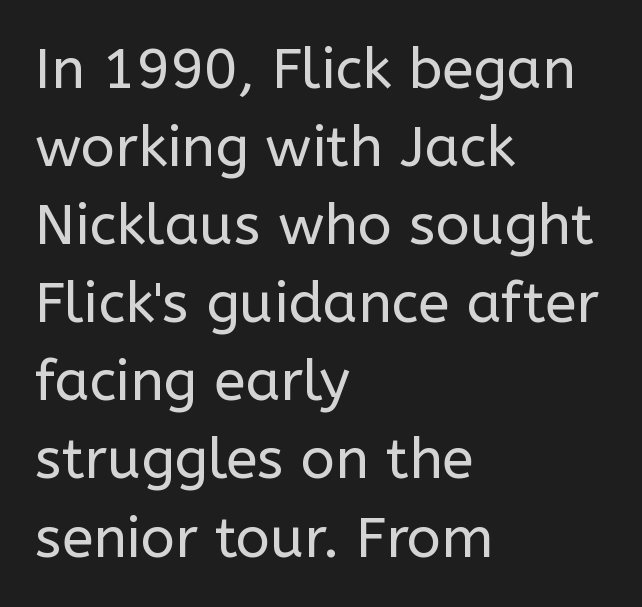
{"serif": "no", "italic": "no", "bold": "no", "weight": "regular", "width": "normal", "stroke_contrast": "low", "x_height": "medium", "monospaced": "no", "underline": "no", "align": "left", "line_spacing": "normal", "line_spacing_ratio": 1.37, "letter_spacing": "normal", "letter_spacing_em": 0.0, "glyph_px": 57}
